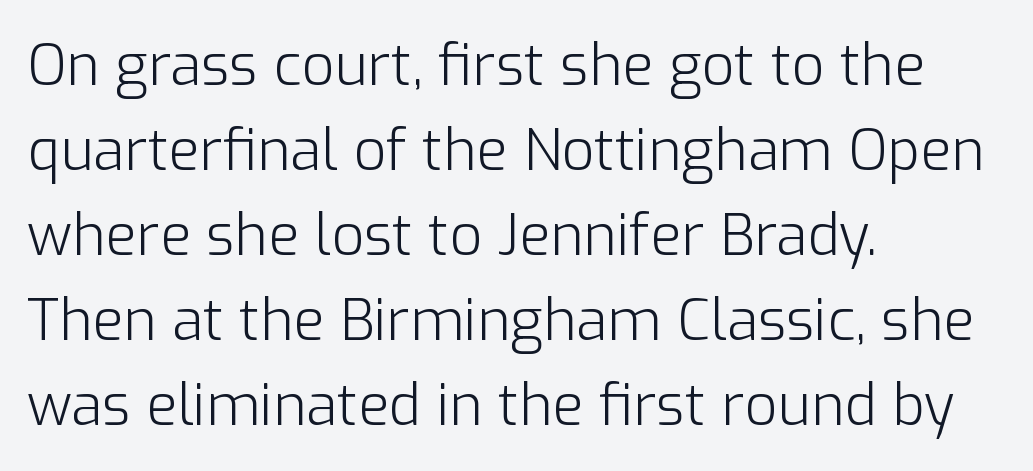
{"serif": "no", "italic": "no", "bold": "no", "weight": "light", "width": "normal", "stroke_contrast": "low", "x_height": "medium", "monospaced": "no", "underline": "no", "align": "left", "line_spacing": "normal", "line_spacing_ratio": 1.49, "letter_spacing": "normal", "letter_spacing_em": 0.0, "glyph_px": 57}
